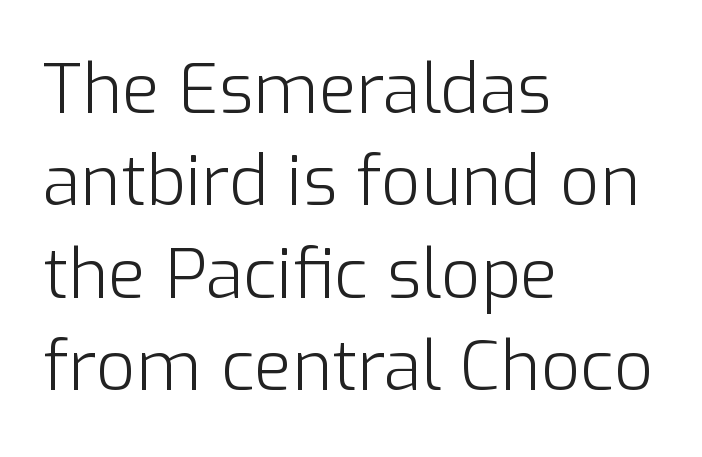
The image shows 69 px light sans-serif type, upright; set left-aligned, normal line spacing (1.34x), normal letter spacing, not underlined; low stroke contrast and a medium x-height.
